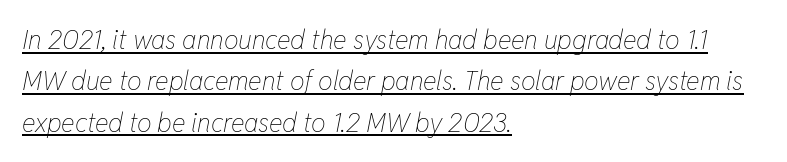
Students, note that the glyphs here touch the page at normal intervals. Somebody hit Ctrl+U on this one — the words are underlined. This sample is left-justified, so line endings fall wherever the words run out. The leading is moderate, giving the passage an even texture.
